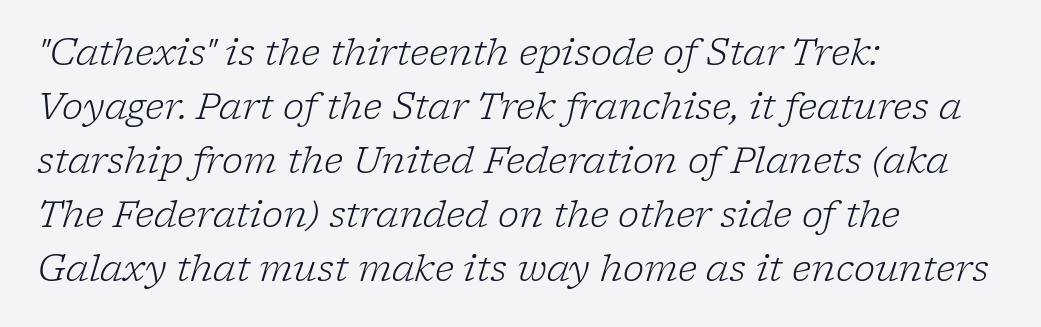
The image shows 36 px light serif type, italic (leaning right); set left-aligned, normal line spacing (1.5x), normal letter spacing, not underlined; low stroke contrast and a medium x-height.
